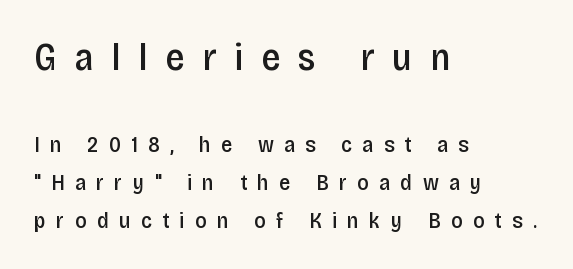
Q: Is the text bold? A: Semi-bold.
Q: Is the text italic (slanted)? A: No, it is upright.
Q: Is the typeface a serif or a sans-serif typeface? A: Sans-serif.
Q: Is the text underlined? A: No.
Q: How is the paragraph aligned? A: Left-aligned.
Q: Is the spacing between letters normal or unusually wide? A: Unusually wide.
Q: Which block of text is set in a larger size, the first (top) or the second (bottom)? A: The first (top) one.
Q: Width (condensed, normal, or wide)? A: Condensed.
Q: Stroke contrast? A: Low.
Q: x-height? A: Large.
Q: Monospaced? A: No.
